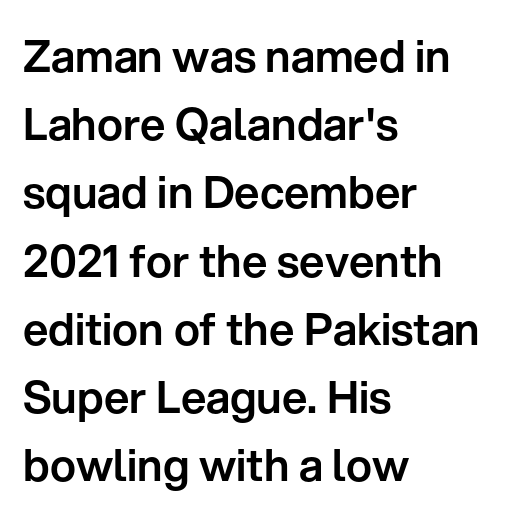
{"serif": "no", "italic": "no", "width": "normal", "stroke_contrast": "low", "x_height": "medium", "monospaced": "no", "underline": "no", "align": "left", "line_spacing": "normal", "line_spacing_ratio": 1.55, "letter_spacing": "normal", "letter_spacing_em": 0.0, "glyph_px": 44}
